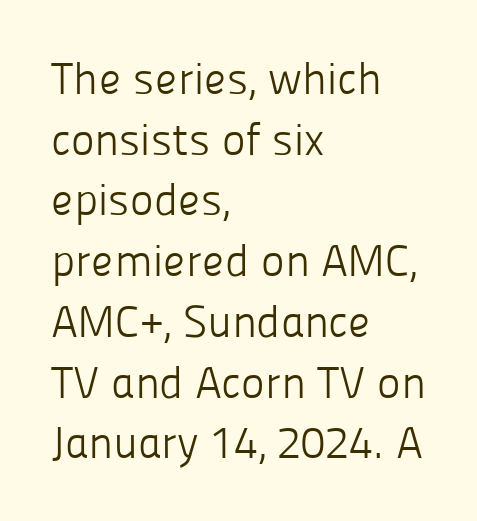
Q: Is the text bold? A: No.
Q: Is the text italic (slanted)? A: No, it is upright.
Q: Is the typeface a serif or a sans-serif typeface? A: Sans-serif.
Q: Is the text underlined? A: No.
Q: How is the paragraph aligned? A: Left-aligned.
Q: Is the spacing between letters normal or unusually wide? A: Normal.
Q: Is the spacing between lines tight, normal or loose? A: Normal.
Q: Width (condensed, normal, or wide)? A: Normal.
Q: Stroke contrast? A: Low.
Q: x-height? A: Medium.
Q: Monospaced? A: No.
